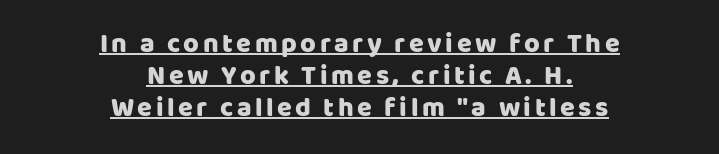
Like a heading marked for emphasis, these lines bear an underscore. A typesetter would mark this as roman, not italic. Each line is balanced around a shared central axis.
